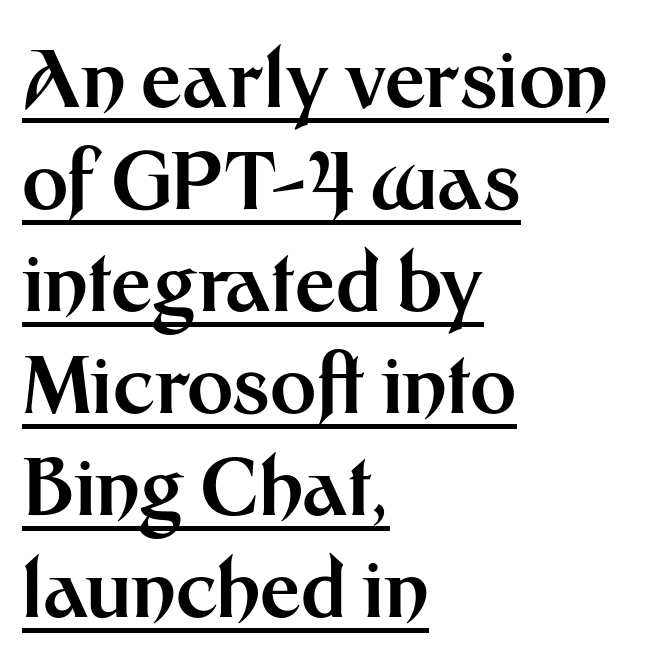
The image shows 79 px bold sans-serif type, upright; set left-aligned, normal line spacing (1.29x), normal letter spacing, underlined; medium stroke contrast and a medium x-height.
